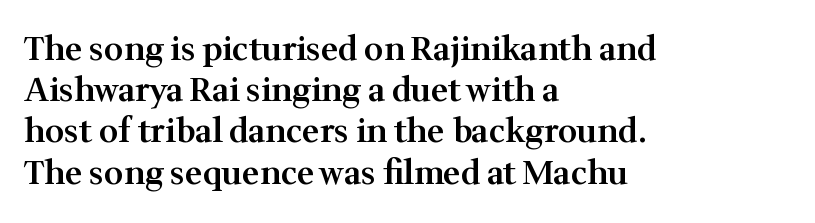
{"serif": "yes", "italic": "no", "bold": "semi", "weight": "semibold", "width": "normal", "stroke_contrast": "medium", "x_height": "medium", "monospaced": "no", "underline": "no", "align": "left", "line_spacing": "normal", "line_spacing_ratio": 1.25, "letter_spacing": "normal", "letter_spacing_em": 0.0, "glyph_px": 33}
